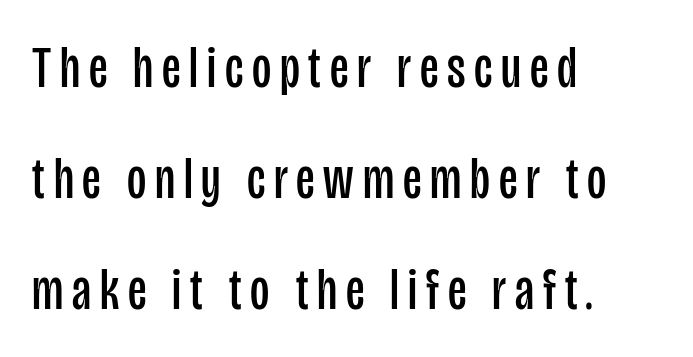
The image shows 59 px regular-weight, condensed sans-serif type, upright; set left-aligned, line spacing 1.88x, not underlined; low stroke contrast and a large x-height.
